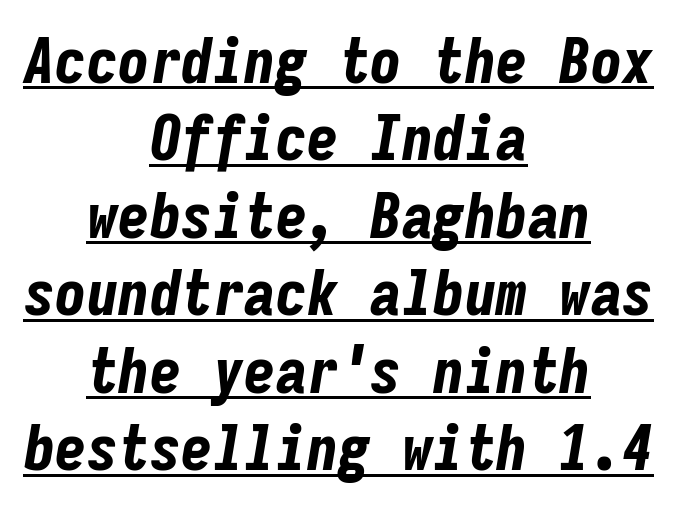
Q: Is the text bold? A: Yes.
Q: Is the text italic (slanted)? A: Yes, it leans right by about 9 degrees.
Q: Is the text underlined? A: Yes.
Q: How is the paragraph aligned? A: Centered.
Q: Is the spacing between letters normal or unusually wide? A: Normal.
Q: Width (condensed, normal, or wide)? A: Condensed.
Q: Stroke contrast? A: Low.
Q: x-height? A: Medium.
Q: Monospaced? A: Yes.
